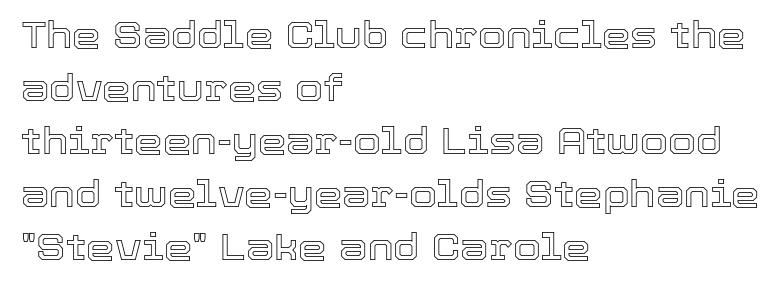
{"italic": "no", "width": "normal", "x_height": "medium", "monospaced": "no", "underline": "no", "align": "left", "line_spacing": "normal", "line_spacing_ratio": 1.47, "letter_spacing": "normal", "letter_spacing_em": 0.0, "glyph_px": 36}
